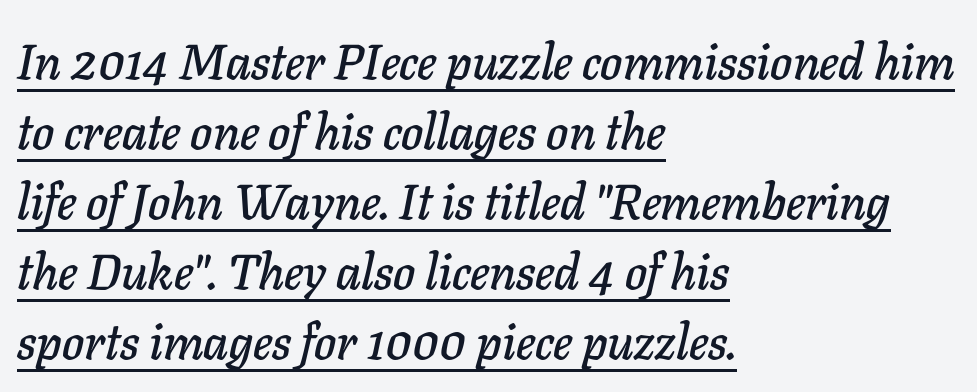
The image shows 50 px text type, italic (leaning right); set left-aligned, normal line spacing (1.4x), normal letter spacing, underlined; low stroke contrast and a medium x-height.
